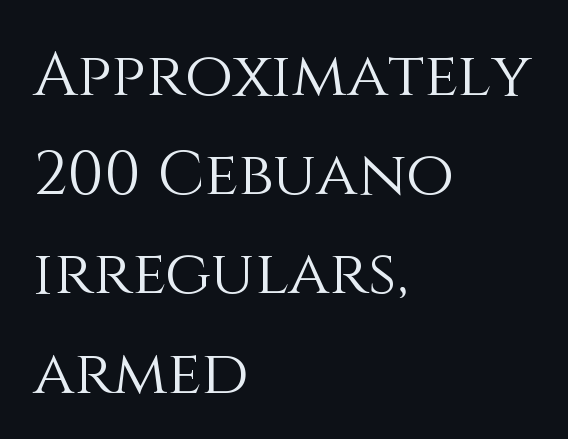
Q: Is the text bold? A: No.
Q: Is the text italic (slanted)? A: No, it is upright.
Q: Is the text underlined? A: No.
Q: How is the paragraph aligned? A: Left-aligned.
Q: Is the spacing between letters normal or unusually wide? A: Normal.
Q: Is the spacing between lines tight, normal or loose? A: Normal.
Q: Width (condensed, normal, or wide)? A: Normal.
Q: Stroke contrast? A: Medium.
Q: x-height? A: Large.
Q: Monospaced? A: No.
